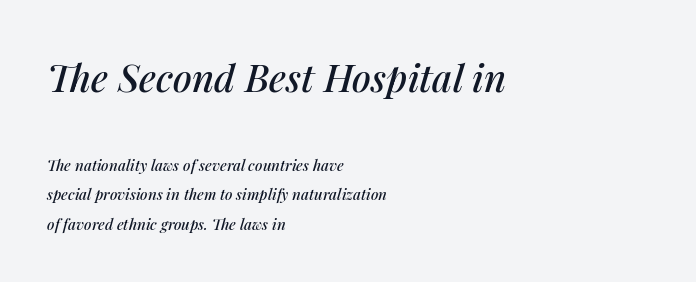
The image shows 38 px text type, italic (leaning right); set left-aligned, loose line spacing (1.98x), normal letter spacing, not underlined; the first (top) block is 2.53x larger; medium stroke contrast and a medium x-height.
